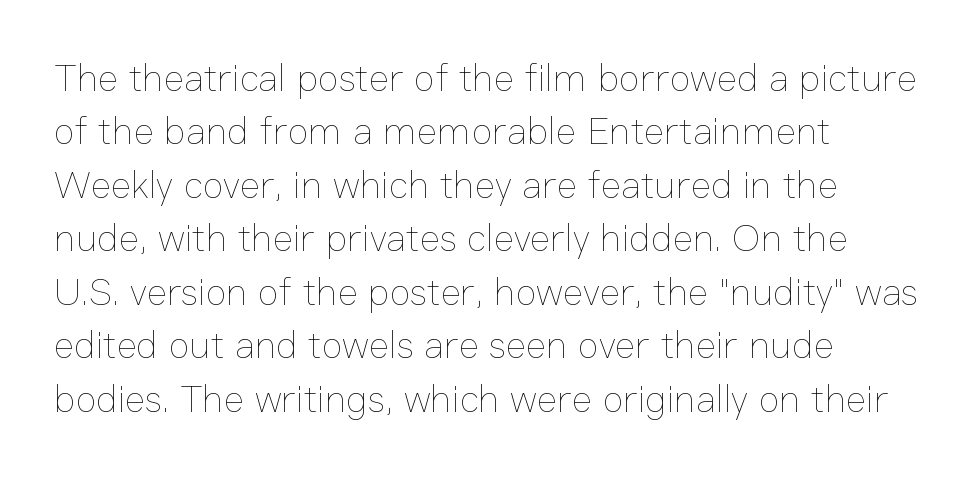
{"italic": "no", "bold": "no", "weight": "thin", "width": "normal", "stroke_contrast": "low", "x_height": "medium", "monospaced": "no", "underline": "no", "align": "left", "line_spacing": "normal", "line_spacing_ratio": 1.37, "letter_spacing": "normal", "letter_spacing_em": 0.0, "glyph_px": 39}
